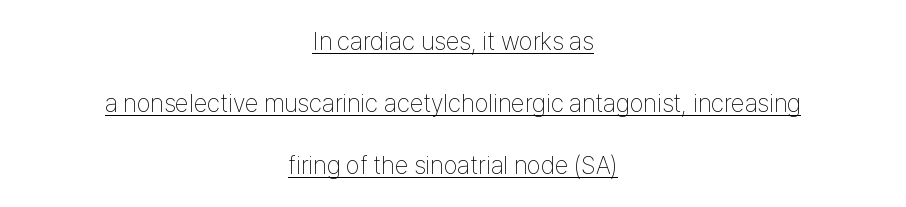
The image shows 25 px text type, upright; set centered, loose line spacing (2.48x), normal letter spacing, underlined.
